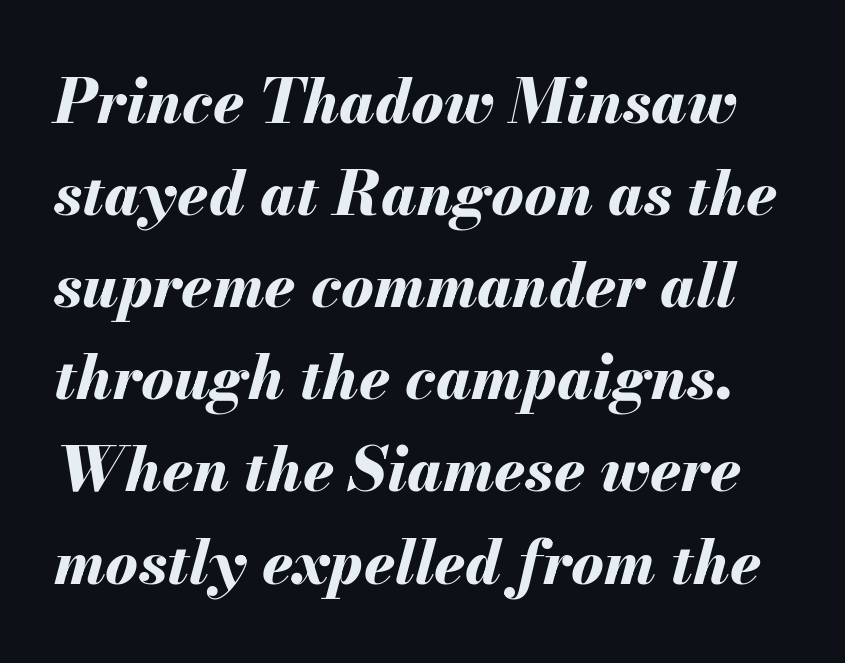
The image shows 61 px bold type, italic (leaning right); set normal line spacing (1.51x), normal letter spacing, not underlined; medium stroke contrast and a small x-height.
